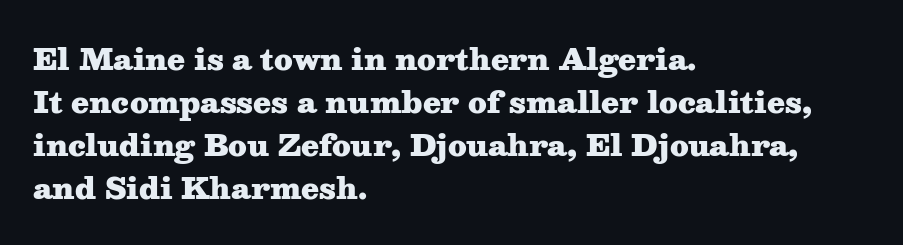
Q: Is the text bold? A: Yes.
Q: Is the text italic (slanted)? A: No, it is upright.
Q: Is the typeface a serif or a sans-serif typeface? A: Serif.
Q: Is the text underlined? A: No.
Q: How is the paragraph aligned? A: Left-aligned.
Q: Is the spacing between letters normal or unusually wide? A: Normal.
Q: Is the spacing between lines tight, normal or loose? A: Normal.
Q: Width (condensed, normal, or wide)? A: Wide.
Q: Stroke contrast? A: Medium.
Q: x-height? A: Medium.
Q: Monospaced? A: No.
